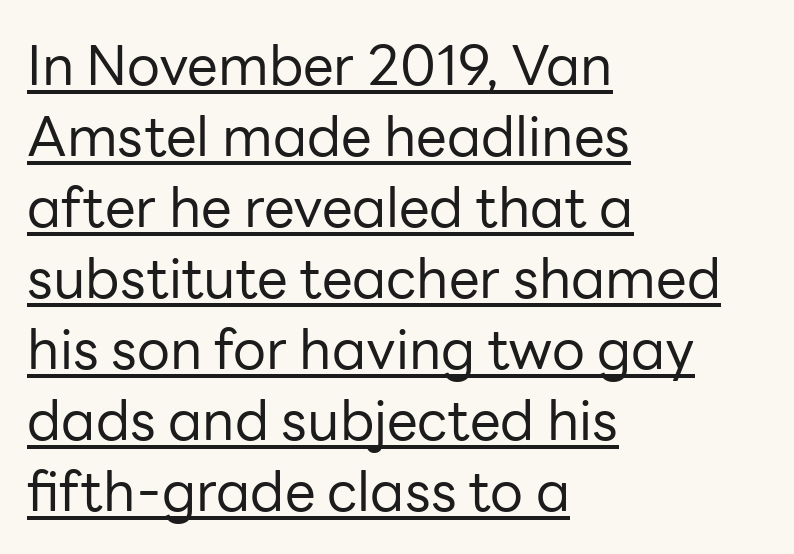
Designer's note — italics off, roman on. Character widths vary here, with narrow letters taking less room than wide ones. Like a heading marked for emphasis, these lines bear an underscore. Letter spacing: default. Regular leading.
